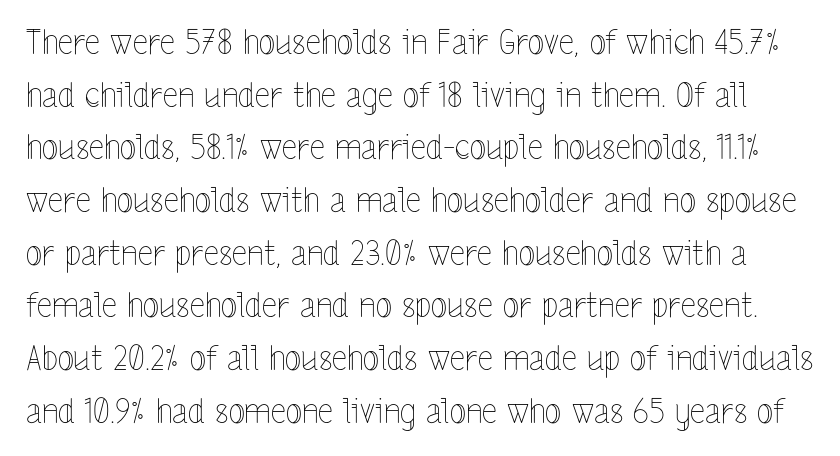
{"italic": "no", "bold": "no", "weight": "thin", "width": "condensed", "x_height": "medium", "monospaced": "no", "underline": "no", "line_spacing": "normal", "line_spacing_ratio": 1.55, "letter_spacing": "normal", "letter_spacing_em": 0.0, "glyph_px": 34}
